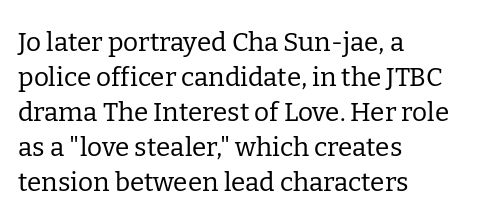
{"italic": "no", "bold": "no", "underline": "no", "align": "left", "line_spacing": "normal", "line_spacing_ratio": 1.35, "letter_spacing": "normal", "letter_spacing_em": 0.0, "glyph_px": 26}
